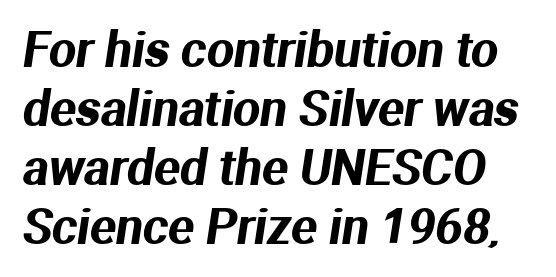
Q: Is the typeface a serif or a sans-serif typeface? A: Sans-serif.
Q: Is the text underlined? A: No.
Q: Is the spacing between letters normal or unusually wide? A: Normal.
Q: Width (condensed, normal, or wide)? A: Normal.
Q: Stroke contrast? A: Medium.
Q: x-height? A: Medium.
Q: Monospaced? A: No.
